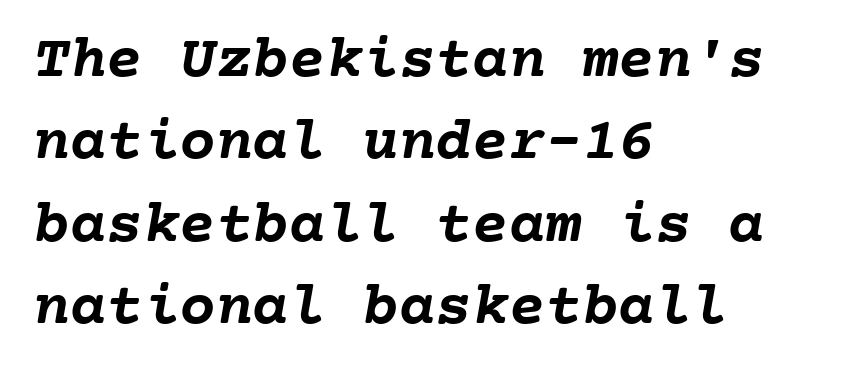
These lines are rendered in a fixed-pitch font. Alignment: flush left. The face used here has the dense, thick strokes of a bold. Descenders hang freely into open space. The rendering uses a moderate line-height, typical for paragraphs. The letters sit at their default tracking, neither squeezed nor spread.
